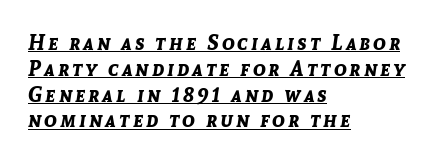
Underlining? Definitely there. Bold? Absolutely — the strokes are thick and heavy. When letters slant like this, we call the style italic. Leftover space on each line is placed entirely after the last word.
